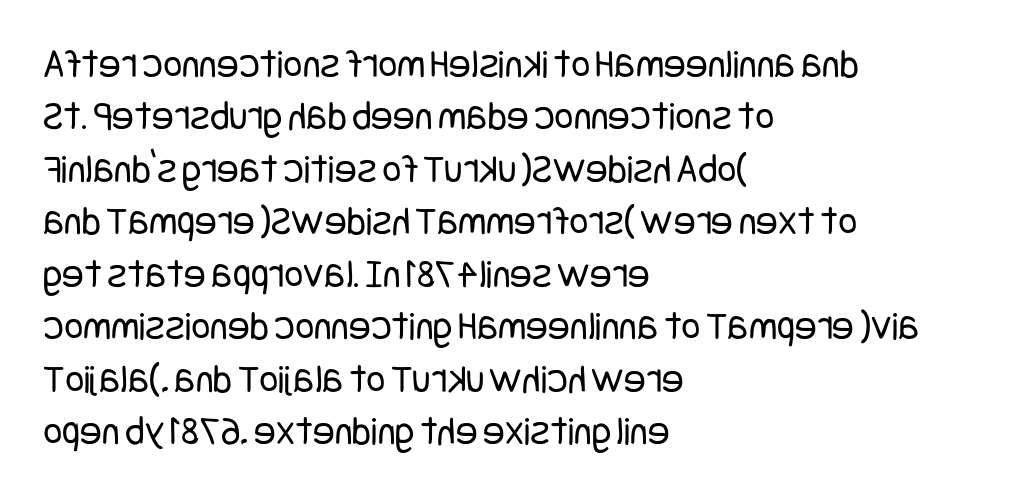
This sample uses a sans-serif face. The baseline area is clear. Every row of glyphs begins at an identical x-position on the left. Leading matches the norm, producing a regular column. No extra tracking has been applied to these lines. Counters stay open thanks to moderate or lighter strokes.
